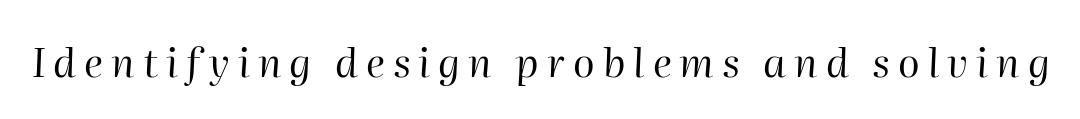
Q: Is the text bold? A: No.
Q: Is the text italic (slanted)? A: Yes, it leans right by about 2 degrees.
Q: Is the text underlined? A: No.
Q: Is the spacing between letters normal or unusually wide? A: Unusually wide.
Q: Width (condensed, normal, or wide)? A: Normal.
Q: Stroke contrast? A: High.
Q: x-height? A: Medium.
Q: Monospaced? A: No.
